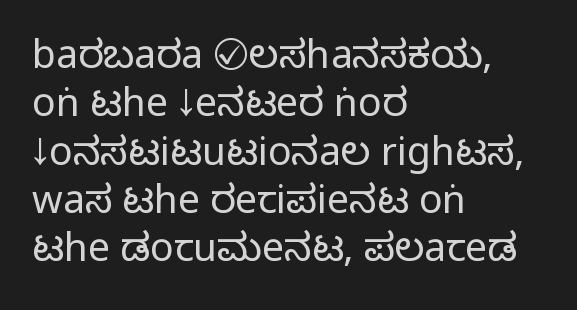
Q: Is the text bold? A: No.
Q: Is the text italic (slanted)? A: No, it is upright.
Q: Is the typeface a serif or a sans-serif typeface? A: Sans-serif.
Q: Is the text underlined? A: No.
Q: How is the paragraph aligned? A: Left-aligned.
Q: Is the spacing between letters normal or unusually wide? A: Normal.
Q: Width (condensed, normal, or wide)? A: Condensed.
Q: Stroke contrast? A: Low.
Q: x-height? A: Large.
Q: Monospaced? A: No.
